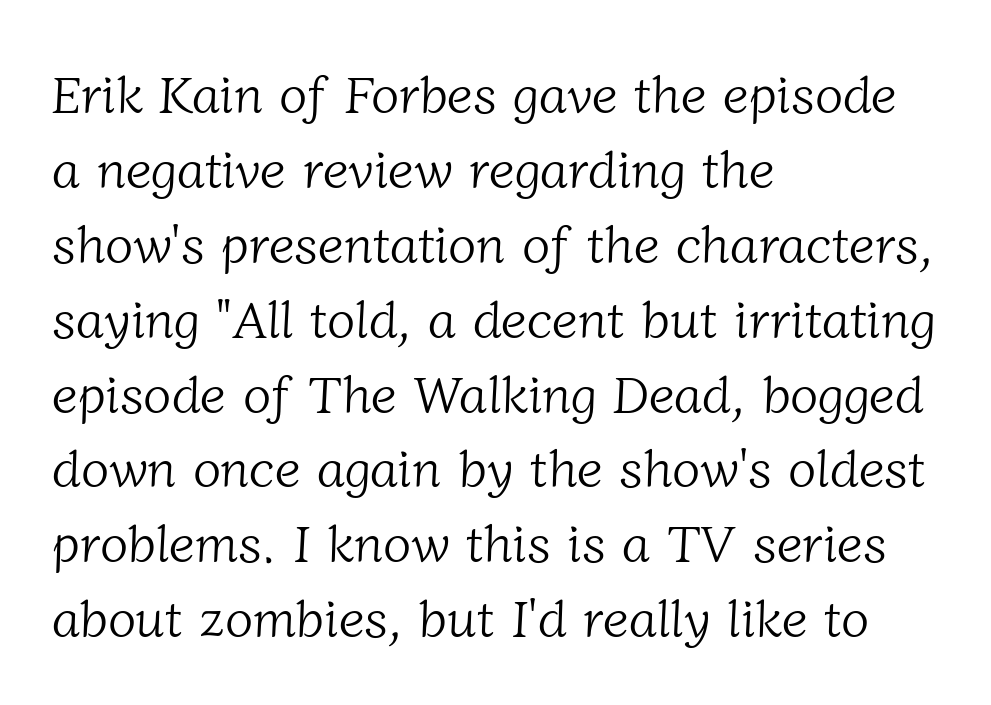
{"serif": "yes", "bold": "no", "weight": "light", "width": "normal", "stroke_contrast": "low", "x_height": "medium", "monospaced": "no", "underline": "no", "align": "left", "line_spacing": "normal", "line_spacing_ratio": 1.44, "letter_spacing": "normal", "letter_spacing_em": 0.0, "glyph_px": 52}
